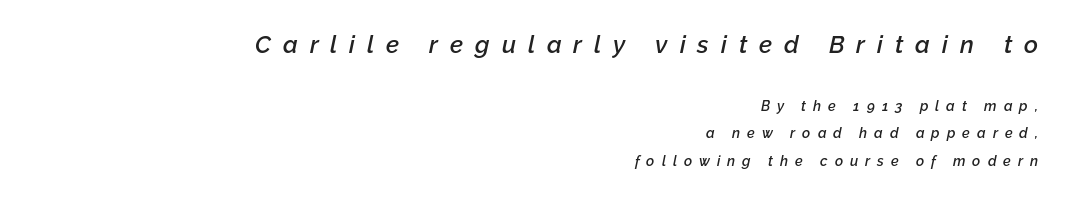
The axis of the letterforms is tilted away from vertical. Look at the glyph heights: the upper group is clearly the bigger setting. Rows of type keep a wide berth in the vertical direction. Semibold letterforms, between regular and bold. The zone under the glyphs is completely vacant.
